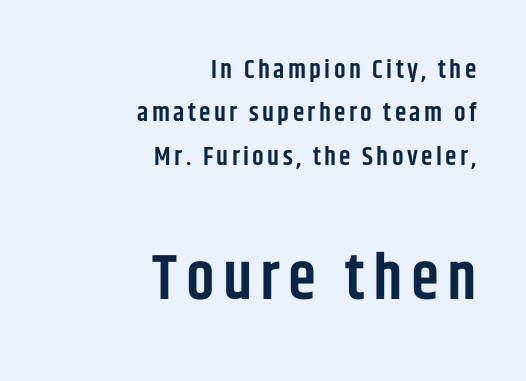
The image shows 64 px semibold, condensed sans-serif type, upright; set right-aligned, normal line spacing (1.67x), not underlined; the second (bottom) block is 2.46x larger; low stroke contrast and a large x-height.
